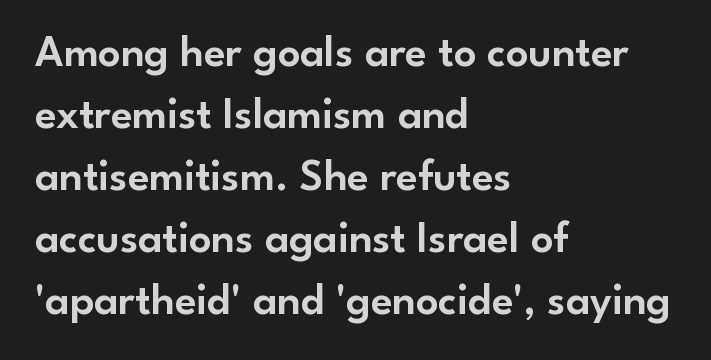
Bare-footed words on every line. Character widths vary here, with narrow letters taking less room than wide ones. Between one letter and the next there's only the usual sliver of space. Interline gaps are of average width in this sample. Typeset ragged right — the left edge is the straight one. These lines were composed using upright roman letters.
